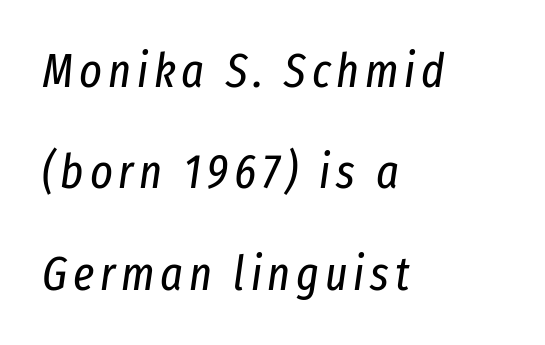
{"italic": "yes", "lean": "right", "slant_degrees": 8, "bold": "no", "weight": "regular", "width": "condensed", "stroke_contrast": "low", "x_height": "medium", "monospaced": "no", "underline": "no", "align": "left", "line_spacing": "loose", "line_spacing_ratio": 2.11, "glyph_px": 48}
